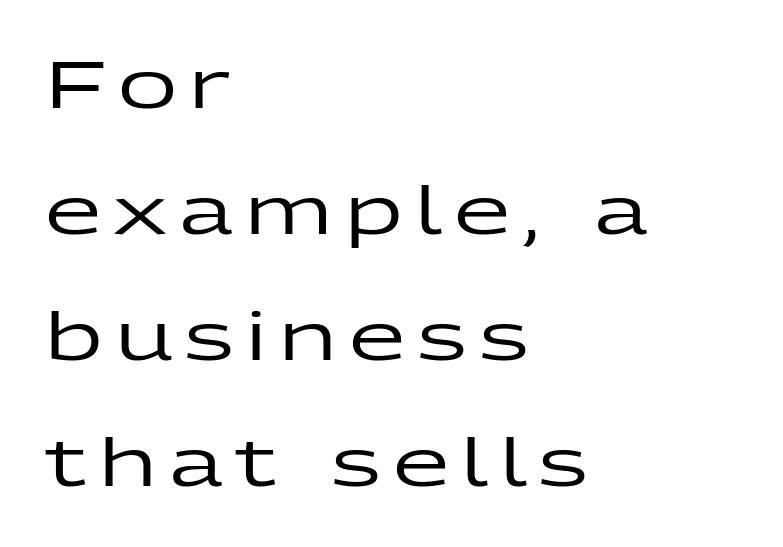
Q: Is the text italic (slanted)? A: No, it is upright.
Q: Is the typeface a serif or a sans-serif typeface? A: Sans-serif.
Q: Is the text underlined? A: No.
Q: How is the paragraph aligned? A: Left-aligned.
Q: Is the spacing between lines tight, normal or loose? A: Loose.
Q: Width (condensed, normal, or wide)? A: Wide.
Q: Stroke contrast? A: Low.
Q: x-height? A: Medium.
Q: Monospaced? A: No.
